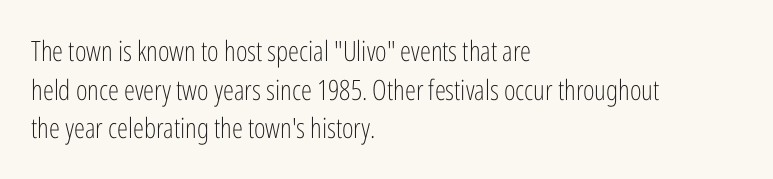
Q: Is the text bold? A: No.
Q: Is the text italic (slanted)? A: No, it is upright.
Q: Is the typeface a serif or a sans-serif typeface? A: Sans-serif.
Q: Is the text underlined? A: No.
Q: How is the paragraph aligned? A: Left-aligned.
Q: Is the spacing between letters normal or unusually wide? A: Normal.
Q: Is the spacing between lines tight, normal or loose? A: Normal.
Q: Width (condensed, normal, or wide)? A: Condensed.
Q: Stroke contrast? A: Low.
Q: x-height? A: Medium.
Q: Monospaced? A: No.
